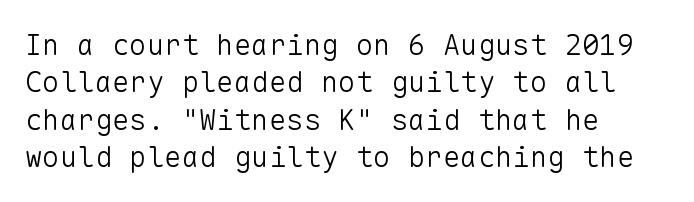
You could call the tracking neutral — neither tight nor loose. Note the uniform advance width — an 'i' takes as much space as an 'm'. The gap between lines stays unmarked. This reads as an unemphasized weight, regular at the heaviest.
